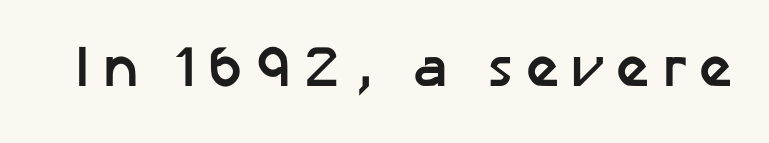
Q: Is the text bold? A: Yes.
Q: Is the text italic (slanted)? A: No, it is upright.
Q: Is the typeface a serif or a sans-serif typeface? A: Sans-serif.
Q: Is the text underlined? A: No.
Q: Is the spacing between letters normal or unusually wide? A: Unusually wide.
Q: Width (condensed, normal, or wide)? A: Normal.
Q: Stroke contrast? A: Low.
Q: x-height? A: Medium.
Q: Monospaced? A: No.
